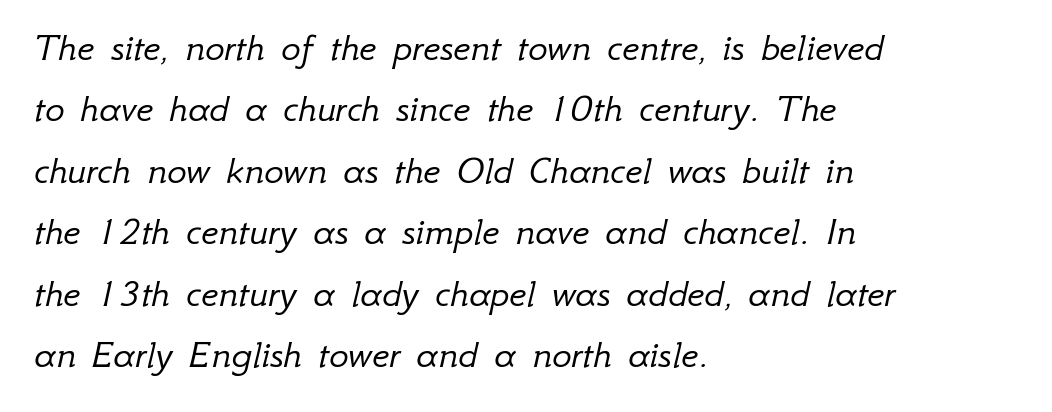
The image shows 41 px light type, italic (leaning right); set left-aligned, normal line spacing (1.5x), normal letter spacing, not underlined; low stroke contrast and a small x-height.
